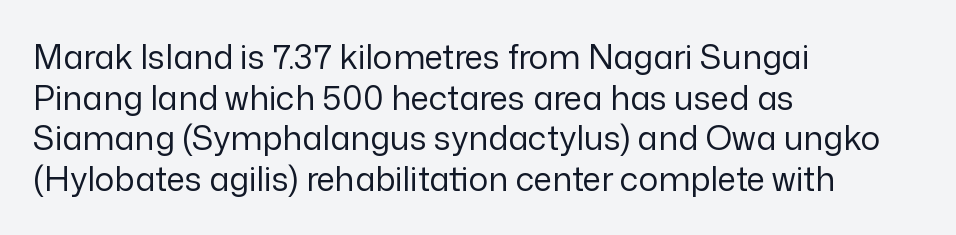
{"serif": "no", "italic": "no", "bold": "no", "weight": "regular", "width": "normal", "stroke_contrast": "low", "x_height": "medium", "monospaced": "no", "underline": "no", "align": "left", "line_spacing_ratio": 1.23, "letter_spacing": "normal", "letter_spacing_em": 0.0, "glyph_px": 33}
